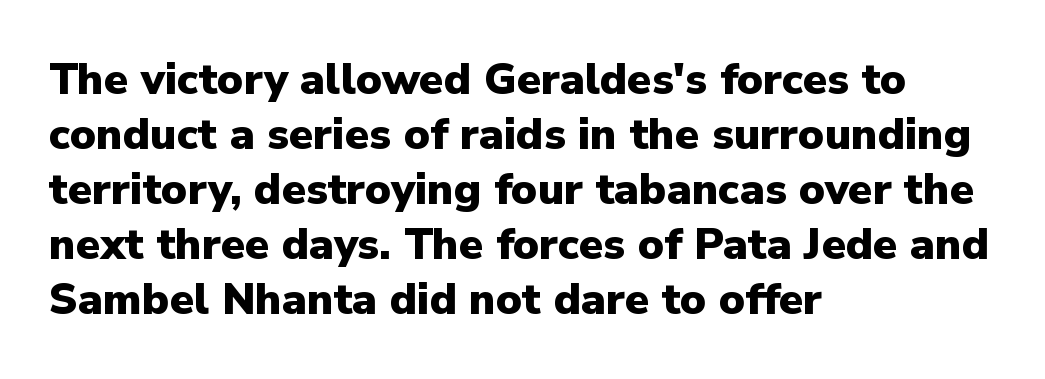
Q: Is the text bold? A: Yes.
Q: Is the text italic (slanted)? A: No, it is upright.
Q: Is the typeface a serif or a sans-serif typeface? A: Sans-serif.
Q: Is the text underlined? A: No.
Q: How is the paragraph aligned? A: Left-aligned.
Q: Is the spacing between letters normal or unusually wide? A: Normal.
Q: Is the spacing between lines tight, normal or loose? A: Normal.
Q: Width (condensed, normal, or wide)? A: Normal.
Q: Stroke contrast? A: Low.
Q: x-height? A: Medium.
Q: Monospaced? A: No.
